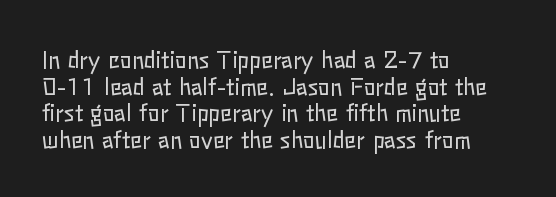
The image shows 22 px text type, upright; set left-aligned, line spacing 1.21x, normal letter spacing, not underlined.
